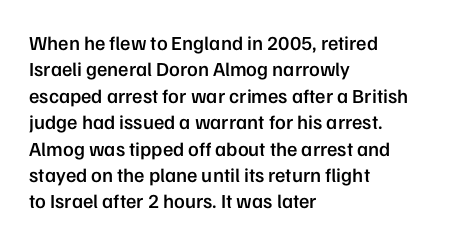
{"italic": "no", "bold": "semi", "underline": "no", "align": "left", "line_spacing": "normal", "line_spacing_ratio": 1.32, "letter_spacing": "normal", "letter_spacing_em": 0.0, "glyph_px": 20}
